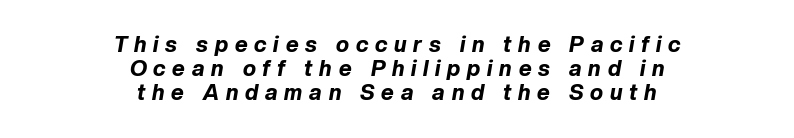
Words float on clear page, feet unadorned. The passage shown leans; its letterforms are oblique. This block would grow much taller if given ordinary leading; it's compressed now. Is the block centered? Yes — each line is placed symmetrically about the middle.
